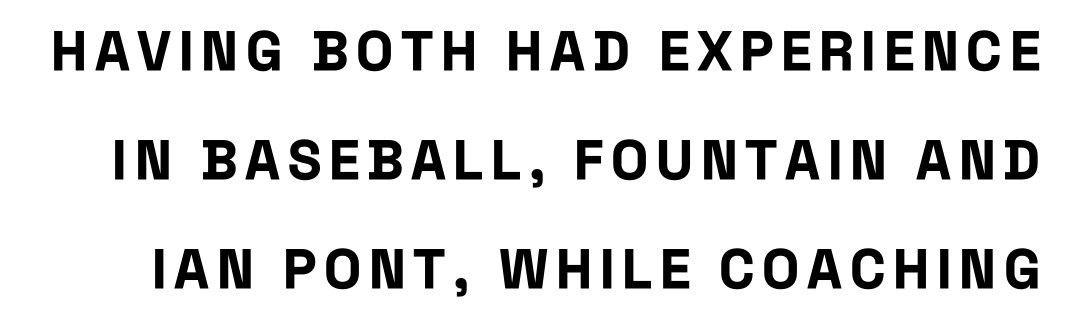
Q: Is the text bold? A: Yes.
Q: Is the text italic (slanted)? A: No, it is upright.
Q: Is the typeface a serif or a sans-serif typeface? A: Sans-serif.
Q: Is the text underlined? A: No.
Q: Is the spacing between lines tight, normal or loose? A: Loose.
Q: Width (condensed, normal, or wide)? A: Condensed.
Q: Stroke contrast? A: Low.
Q: x-height? A: Large.
Q: Monospaced? A: No.
